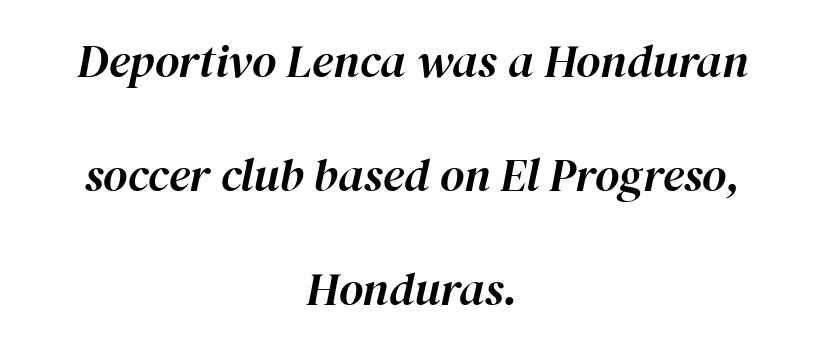
{"italic": "yes", "lean": "right", "slant_degrees": 12, "width": "normal", "stroke_contrast": "high", "x_height": "medium", "monospaced": "no", "underline": "no", "align": "center", "line_spacing": "loose", "line_spacing_ratio": 2.43, "letter_spacing": "normal", "letter_spacing_em": 0.0, "glyph_px": 47}
